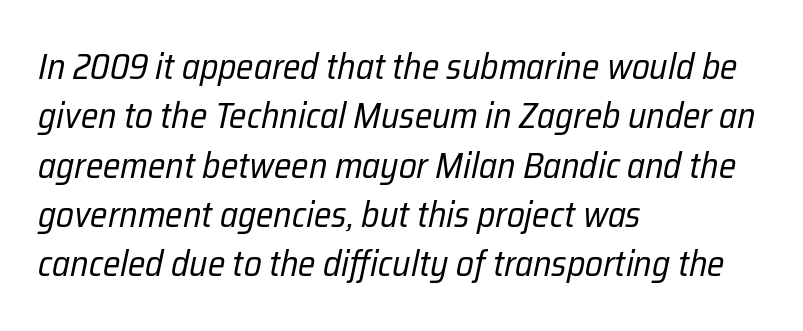
{"italic": "yes", "lean": "right", "slant_degrees": 12, "bold": "no", "weight": "regular", "width": "condensed", "stroke_contrast": "low", "x_height": "medium", "monospaced": "no", "underline": "no", "align": "left", "line_spacing": "normal", "line_spacing_ratio": 1.37, "letter_spacing": "normal", "letter_spacing_em": 0.0, "glyph_px": 36}
